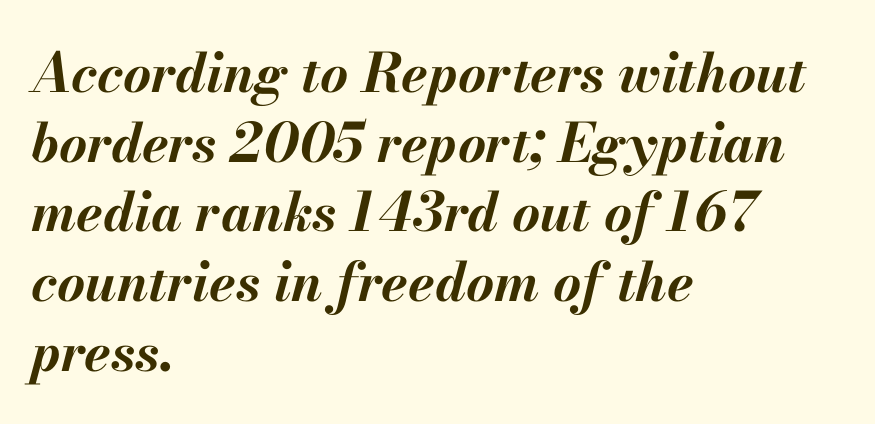
Is this a fixed-width face? No — the glyphs have proportional, varying widths. How are the letters spaced? Ordinarily, with no added tracking. Clear beneath every line of the passage. The letters are bold, with thick, heavy strokes. The rendering anchors every line to the left-hand side.
